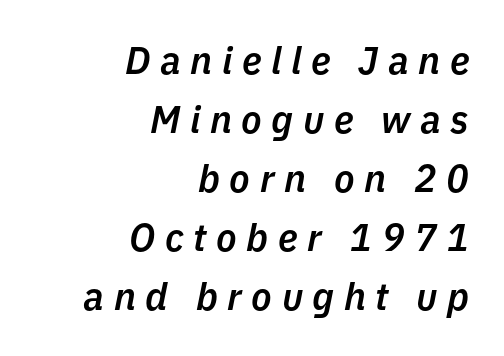
{"italic": "yes", "lean": "right", "slant_degrees": 11, "bold": "semi", "weight": "semibold", "width": "normal", "stroke_contrast": "low", "x_height": "medium", "monospaced": "no", "underline": "no", "align": "right", "line_spacing": "normal", "line_spacing_ratio": 1.55, "letter_spacing": "wide", "letter_spacing_em": 0.25, "glyph_px": 38}
